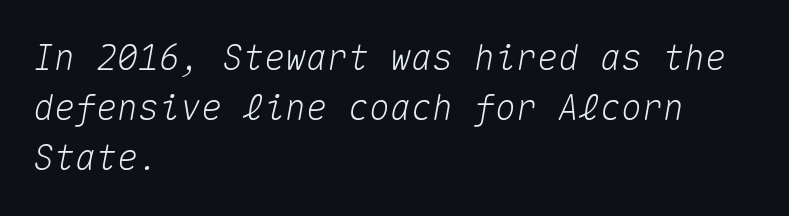
{"italic": "yes", "lean": "right", "slant_degrees": 10, "width": "normal", "stroke_contrast": "medium", "x_height": "medium", "monospaced": "yes", "underline": "no", "align": "left", "line_spacing": "normal", "line_spacing_ratio": 1.43, "letter_spacing": "normal", "letter_spacing_em": 0.0, "glyph_px": 35}
